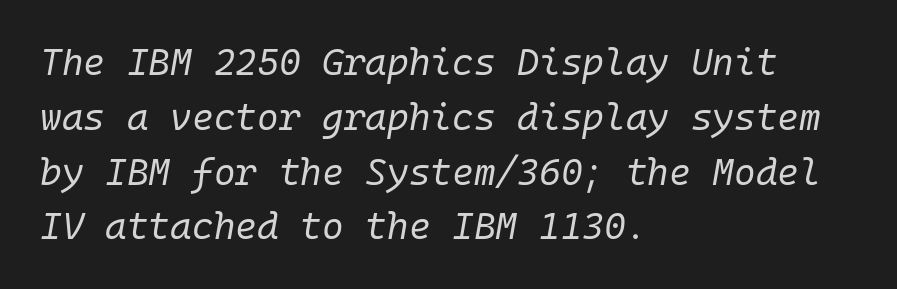
The image shows 37 px regular-weight type, italic (leaning right), monospaced; set left-aligned, normal line spacing (1.48x), normal letter spacing, not underlined; low stroke contrast and a medium x-height.
